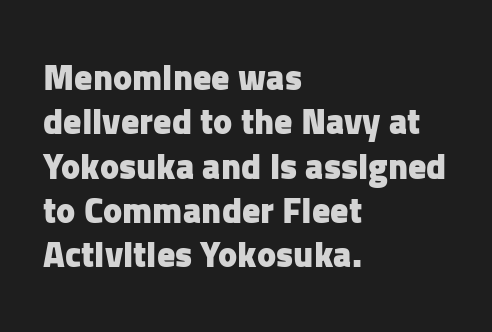
The image shows 36 px heavy sans-serif type, upright; set left-aligned, line spacing 1.23x, normal letter spacing, not underlined; low stroke contrast and a medium x-height.
